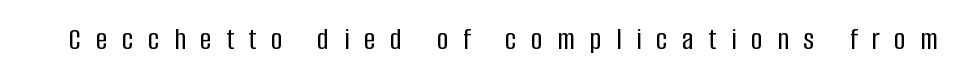
Ascenders rise straight up at ninety degrees. Note the varied advance widths — an 'i' is clearly narrower than an 'm'. The baseline area is clear. The horizontal fit of the characters is loose and conspicuously gappy.
